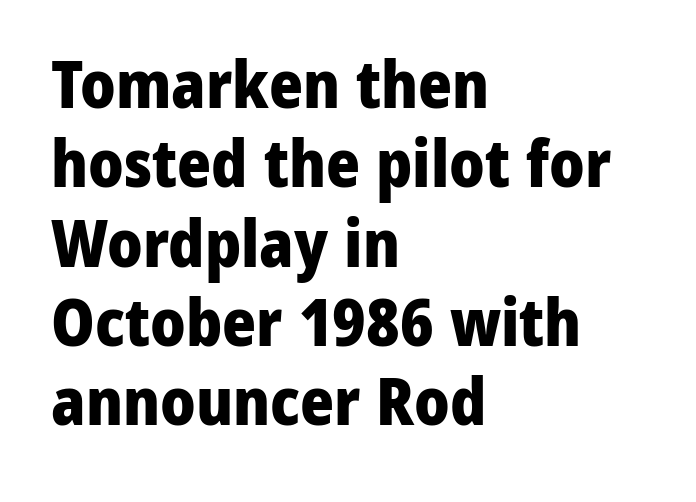
The image shows 65 px heavy sans-serif type, upright; set left-aligned, line spacing 1.22x, normal letter spacing, not underlined; low stroke contrast and a medium x-height.
